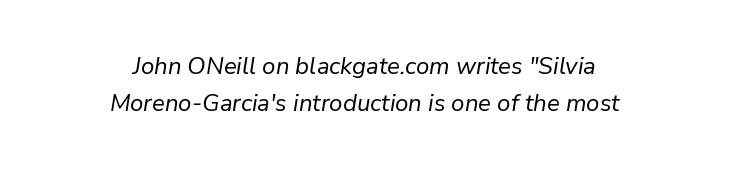
The image shows 24 px text type, italic (leaning right); set centered, normal line spacing (1.54x), normal letter spacing, not underlined.
